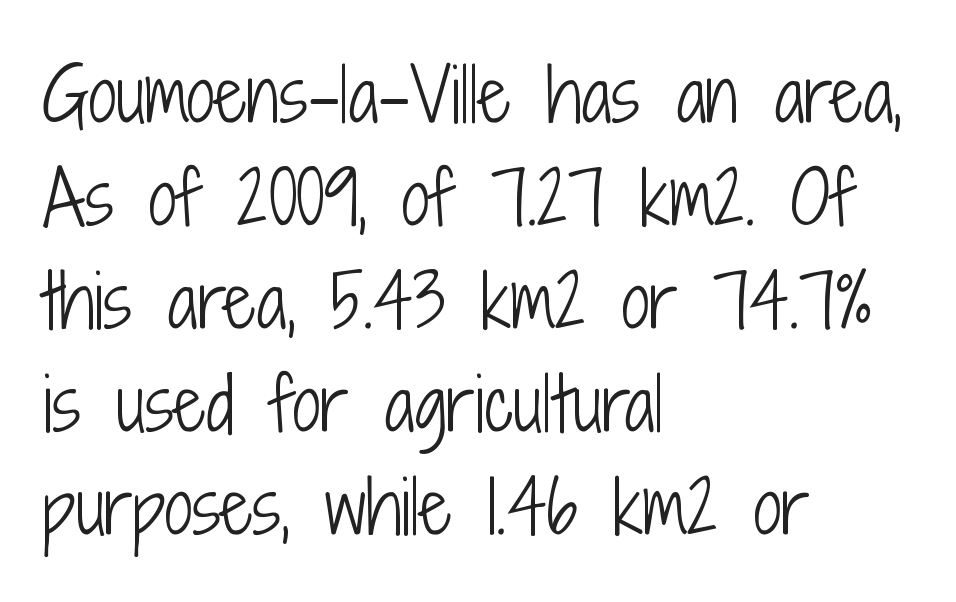
{"serif": "no", "italic": "no", "bold": "no", "weight": "light", "width": "condensed", "stroke_contrast": "low", "x_height": "medium", "monospaced": "no", "underline": "no", "align": "left", "line_spacing": "normal", "line_spacing_ratio": 1.45, "letter_spacing": "normal", "letter_spacing_em": 0.0, "glyph_px": 71}
